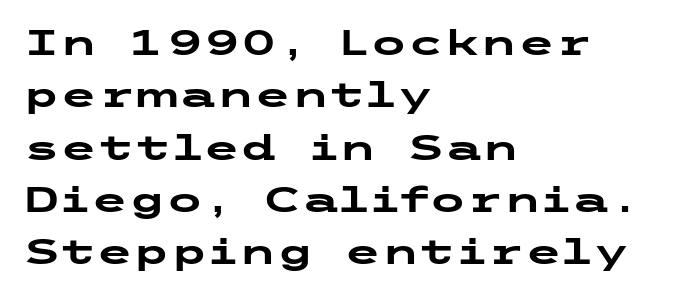
Q: Is the text bold? A: Yes.
Q: Is the text italic (slanted)? A: No, it is upright.
Q: Is the typeface a serif or a sans-serif typeface? A: Sans-serif.
Q: Is the text underlined? A: No.
Q: How is the paragraph aligned? A: Left-aligned.
Q: Is the spacing between letters normal or unusually wide? A: Normal.
Q: Is the spacing between lines tight, normal or loose? A: Normal.
Q: Width (condensed, normal, or wide)? A: Wide.
Q: Stroke contrast? A: Low.
Q: x-height? A: Medium.
